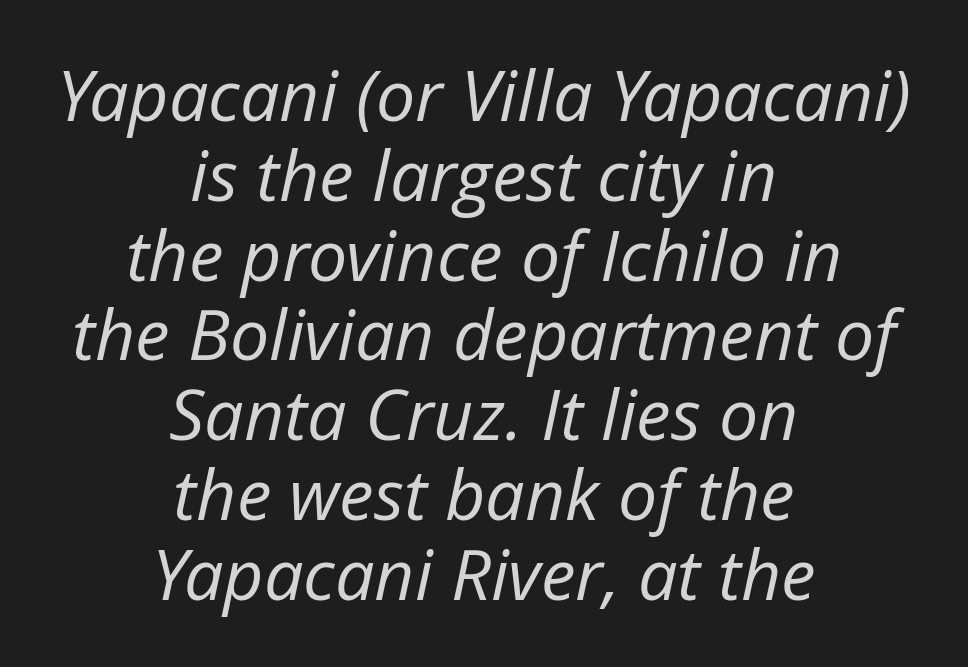
The image shows 70 px regular-weight type, italic (leaning right); set centered, tight line spacing (1.14x), normal letter spacing, not underlined; low stroke contrast and a medium x-height.
